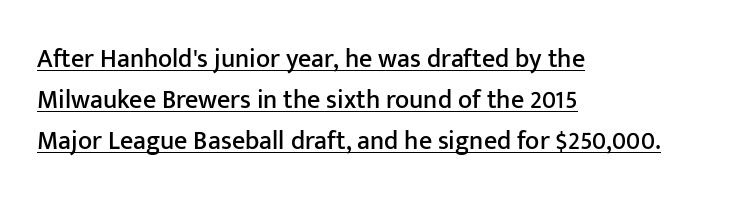
The image shows 26 px text type, upright; set left-aligned, normal line spacing (1.57x), normal letter spacing, underlined.
